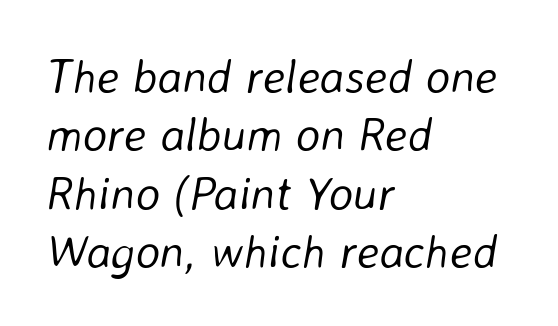
Notice how the passage keeps a crisp vertical edge on the left only. Quick note: underline off. Varying glyph widths throughout — classic text-font behaviour. Each stroke keeps to a modest, everyday thickness or less. Slanted lettering throughout.
